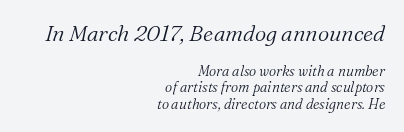
{"italic": "yes", "lean": "right", "slant_degrees": 16, "bold": "no", "underline": "no", "align": "right", "line_spacing_ratio": 1.16, "letter_spacing": "normal", "letter_spacing_em": 0.0, "larger_block": "first", "size_ratio": 1.57, "glyph_px": 22}
